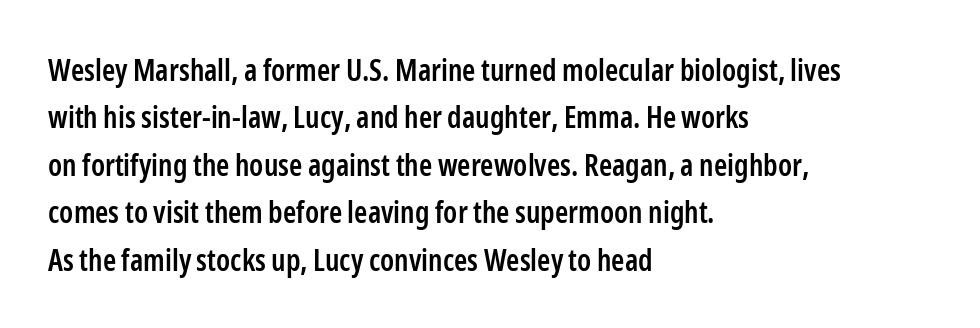
Q: Is the text bold? A: Semi-bold.
Q: Is the text italic (slanted)? A: No, it is upright.
Q: Is the typeface a serif or a sans-serif typeface? A: Sans-serif.
Q: Is the text underlined? A: No.
Q: How is the paragraph aligned? A: Left-aligned.
Q: Is the spacing between letters normal or unusually wide? A: Normal.
Q: Is the spacing between lines tight, normal or loose? A: Normal.
Q: Width (condensed, normal, or wide)? A: Condensed.
Q: Stroke contrast? A: Low.
Q: x-height? A: Medium.
Q: Monospaced? A: No.
